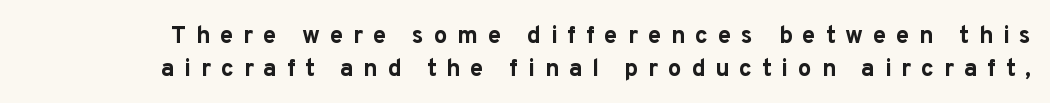
Q: Is the text bold? A: Yes.
Q: Is the text italic (slanted)? A: No, it is upright.
Q: Is the text underlined? A: No.
Q: Is the spacing between letters normal or unusually wide? A: Unusually wide.
Q: Is the spacing between lines tight, normal or loose? A: Normal.
